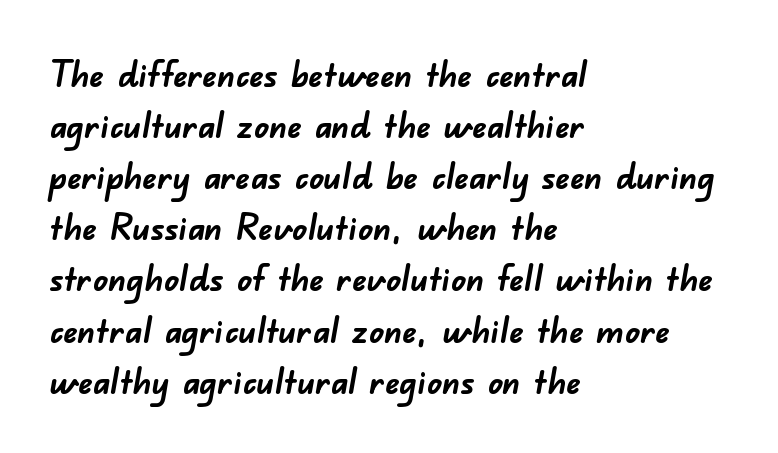
{"serif": "no", "bold": "yes", "weight": "semibold", "width": "normal", "stroke_contrast": "low", "x_height": "small", "monospaced": "no", "underline": "no", "align": "left", "line_spacing": "normal", "line_spacing_ratio": 1.42, "letter_spacing": "normal", "letter_spacing_em": 0.0, "glyph_px": 36}
